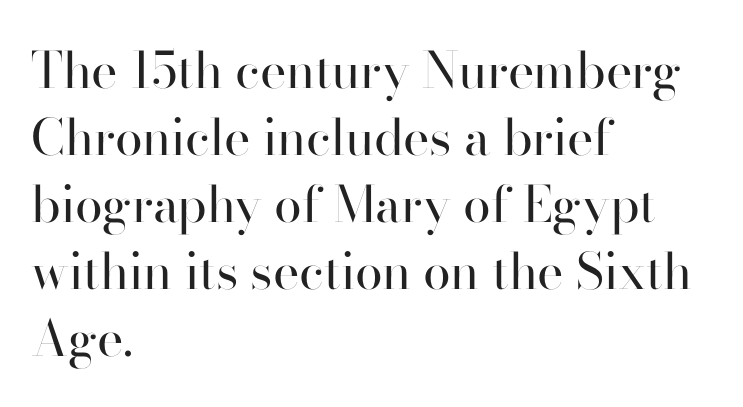
The image shows 50 px regular-weight sans-serif type, upright; set left-aligned, normal line spacing (1.34x), normal letter spacing, not underlined; high stroke contrast and a small x-height.
